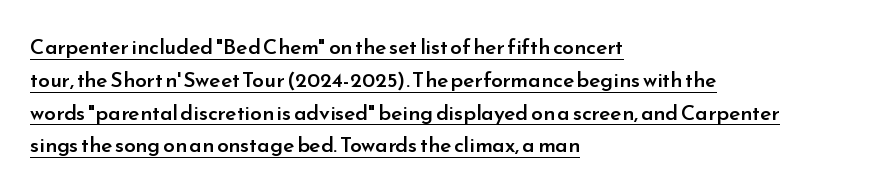
The image shows 21 px text type, upright; set left-aligned, normal line spacing (1.56x), normal letter spacing, underlined.
